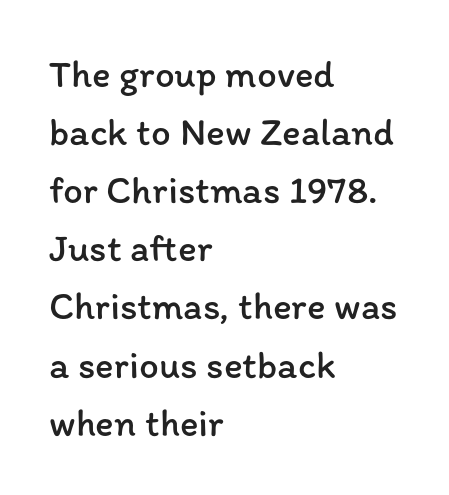
The image shows 39 px regular-weight type, upright; set left-aligned, normal line spacing (1.49x), normal letter spacing, not underlined; low stroke contrast and a medium x-height.
